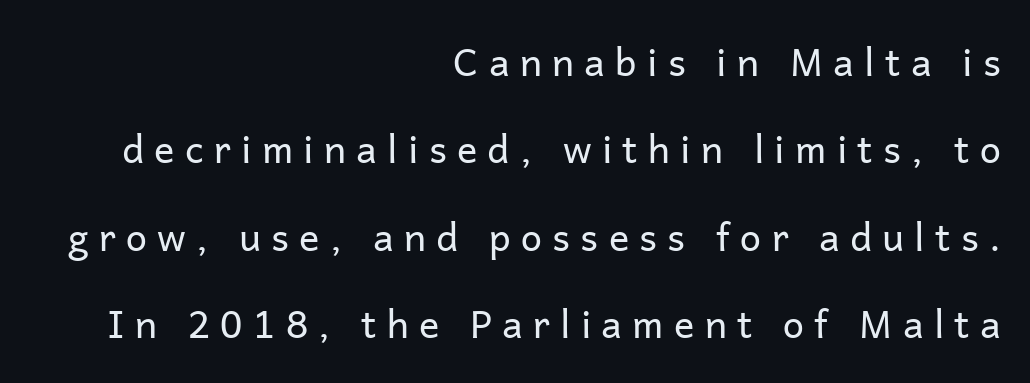
A great deal of white space separates one row of letters from the next. These glyphs show unthickened strokes, regular width or finer. Alignment: flush right. Descender tails drop into unmarked territory.
